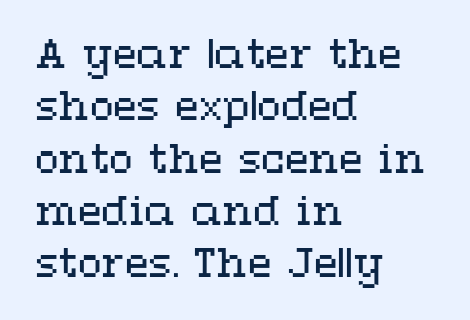
Q: Is the text bold? A: No.
Q: Is the text italic (slanted)? A: No, it is upright.
Q: Is the text underlined? A: No.
Q: How is the paragraph aligned? A: Left-aligned.
Q: Is the spacing between letters normal or unusually wide? A: Normal.
Q: Is the spacing between lines tight, normal or loose? A: Normal.
Q: Width (condensed, normal, or wide)? A: Wide.
Q: Stroke contrast? A: Medium.
Q: x-height? A: Medium.
Q: Monospaced? A: No.
